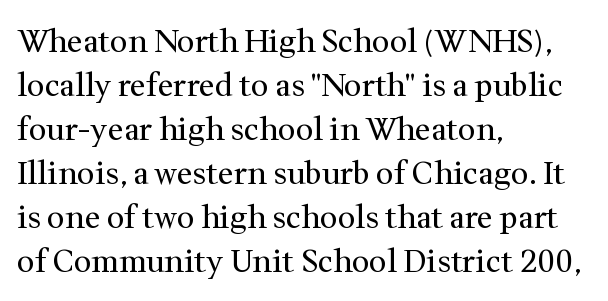
{"serif": "yes", "italic": "no", "bold": "no", "weight": "regular", "width": "normal", "stroke_contrast": "medium", "x_height": "medium", "monospaced": "no", "underline": "no", "align": "left", "line_spacing": "normal", "line_spacing_ratio": 1.42, "letter_spacing": "normal", "letter_spacing_em": 0.0, "glyph_px": 31}
